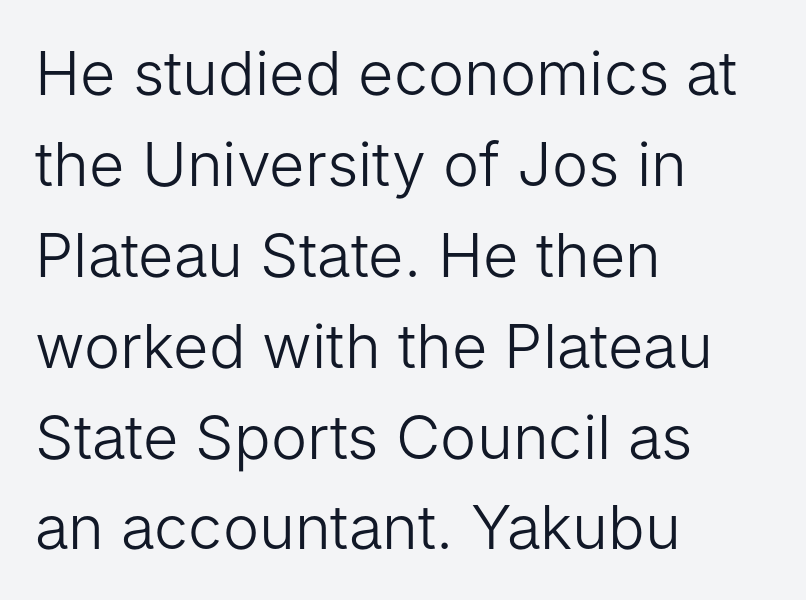
{"serif": "no", "italic": "no", "bold": "no", "weight": "light", "width": "normal", "stroke_contrast": "low", "x_height": "medium", "monospaced": "no", "underline": "no", "align": "left", "line_spacing": "normal", "line_spacing_ratio": 1.49, "letter_spacing": "normal", "letter_spacing_em": 0.0, "glyph_px": 61}
